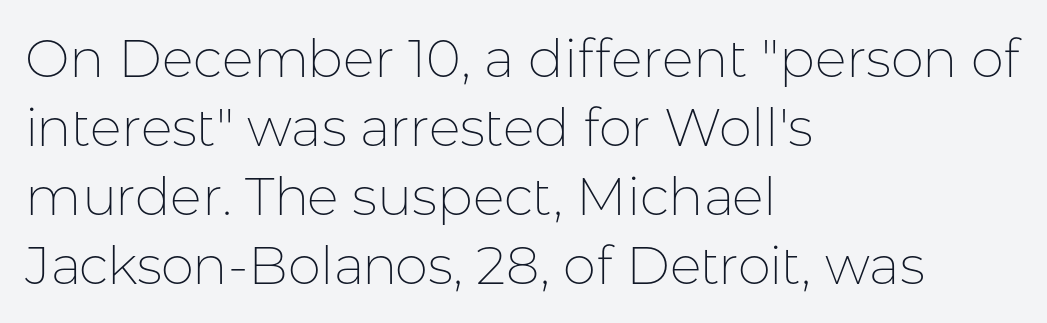
{"serif": "no", "italic": "no", "bold": "no", "weight": "thin", "width": "normal", "stroke_contrast": "low", "x_height": "medium", "monospaced": "no", "underline": "no", "align": "left", "line_spacing": "normal", "line_spacing_ratio": 1.3, "letter_spacing": "normal", "letter_spacing_em": 0.0, "glyph_px": 53}
